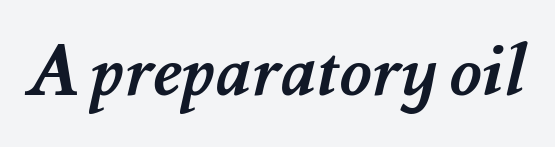
{"bold": "yes", "weight": "semibold", "width": "normal", "stroke_contrast": "medium", "x_height": "small", "monospaced": "no", "underline": "no", "letter_spacing": "normal", "letter_spacing_em": 0.0, "glyph_px": 70}
